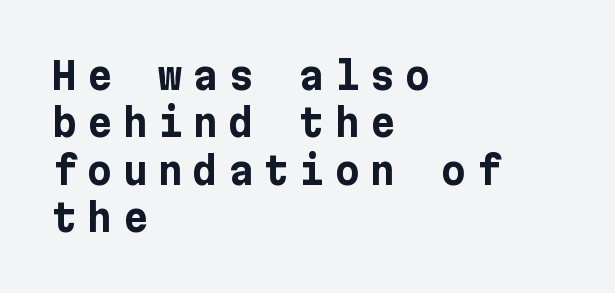
{"serif": "no", "italic": "no", "bold": "yes", "weight": "bold", "width": "normal", "stroke_contrast": "low", "x_height": "medium", "underline": "no", "align": "left", "line_spacing": "normal", "line_spacing_ratio": 1.25, "letter_spacing": "wide", "letter_spacing_em": 0.28, "glyph_px": 38}
